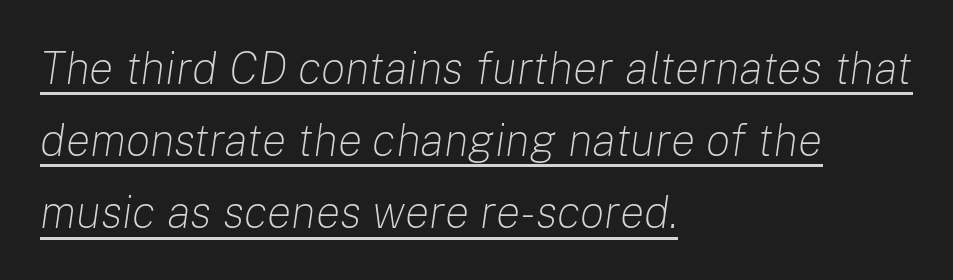
Q: Is the text bold? A: No.
Q: Is the text italic (slanted)? A: Yes, it leans right by about 8 degrees.
Q: Is the text underlined? A: Yes.
Q: How is the paragraph aligned? A: Left-aligned.
Q: Is the spacing between letters normal or unusually wide? A: Normal.
Q: Is the spacing between lines tight, normal or loose? A: Normal.
Q: Width (condensed, normal, or wide)? A: Normal.
Q: Stroke contrast? A: Low.
Q: x-height? A: Medium.
Q: Monospaced? A: No.
